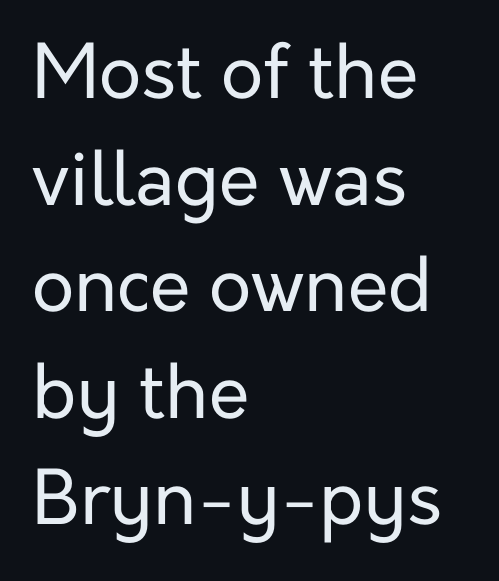
The image shows 74 px regular-weight sans-serif type, upright; set left-aligned, normal line spacing (1.44x), normal letter spacing, not underlined; low stroke contrast and a medium x-height.
